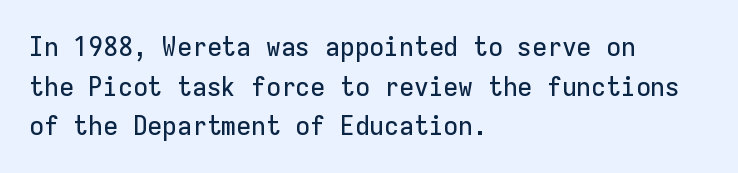
{"italic": "no", "underline": "no", "align": "left", "line_spacing": "normal", "line_spacing_ratio": 1.47, "letter_spacing": "normal", "letter_spacing_em": 0.0, "glyph_px": 27}
